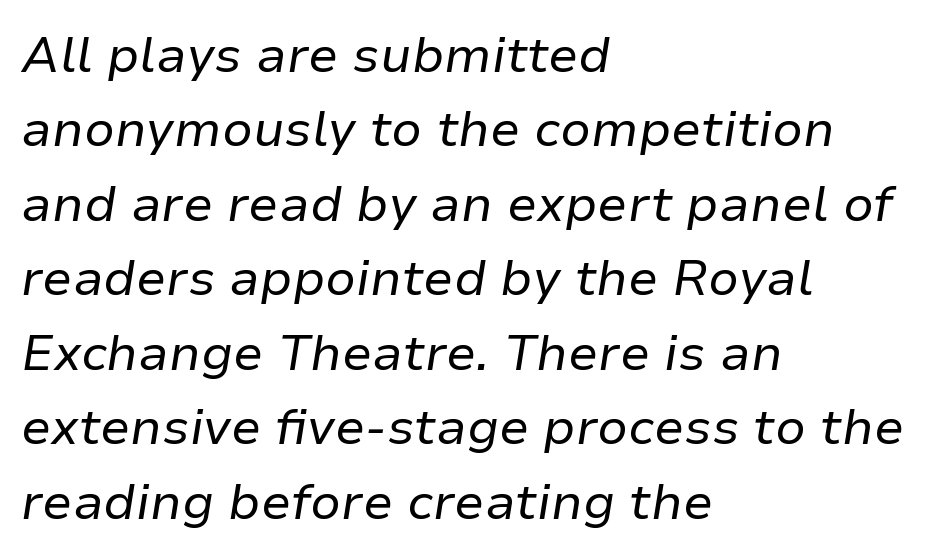
The image shows 50 px regular-weight type, italic (leaning right); set left-aligned, normal line spacing (1.49x), normal letter spacing, not underlined; low stroke contrast and a medium x-height.
